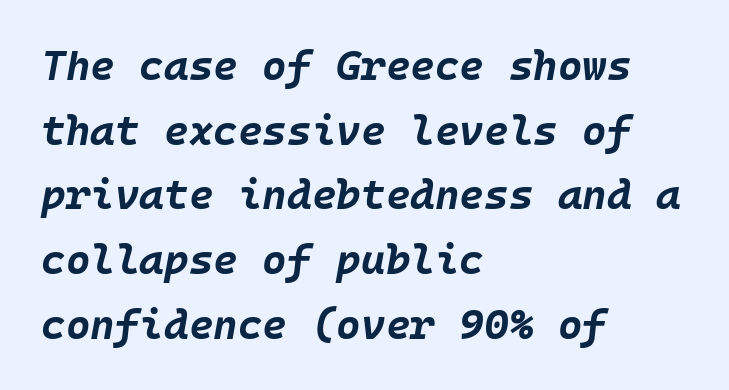
{"italic": "yes", "lean": "right", "slant_degrees": 10, "bold": "yes", "weight": "bold", "width": "normal", "stroke_contrast": "low", "x_height": "large", "underline": "no", "align": "left", "line_spacing": "normal", "line_spacing_ratio": 1.54, "letter_spacing": "normal", "letter_spacing_em": 0.0, "glyph_px": 42}
